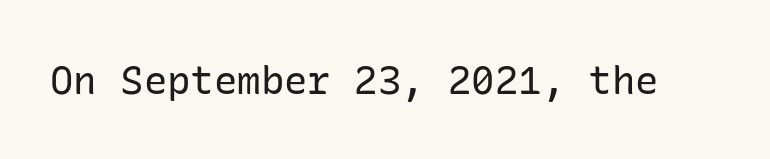
Q: Is the text bold? A: No.
Q: Is the text italic (slanted)? A: No, it is upright.
Q: Is the typeface a serif or a sans-serif typeface? A: Sans-serif.
Q: Is the text underlined? A: No.
Q: Is the spacing between letters normal or unusually wide? A: Normal.
Q: Width (condensed, normal, or wide)? A: Normal.
Q: Stroke contrast? A: Low.
Q: x-height? A: Medium.
